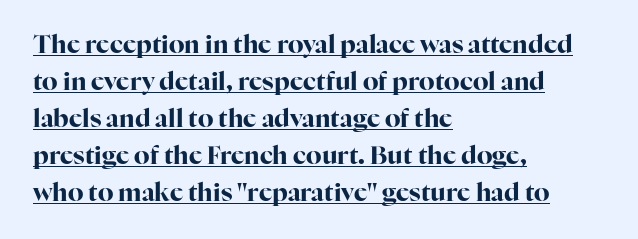
The image shows 25 px bold type, upright; set left-aligned, normal line spacing (1.48x), normal letter spacing, underlined.
